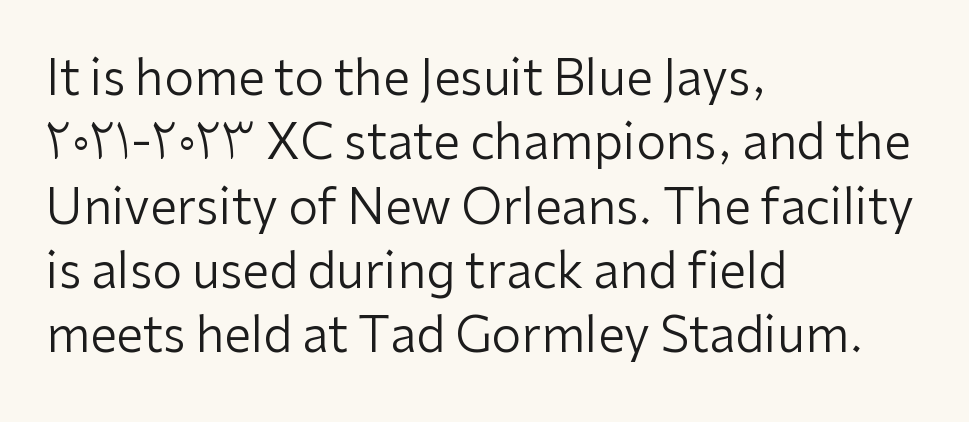
The image shows 48 px regular-weight sans-serif type, upright; set left-aligned, normal line spacing (1.34x), normal letter spacing, not underlined; low stroke contrast and a medium x-height.
